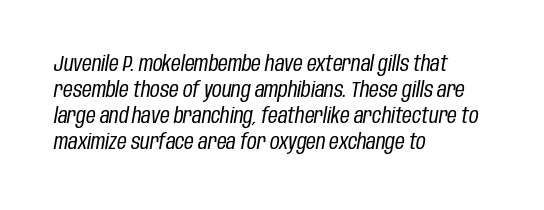
{"italic": "yes", "lean": "right", "slant_degrees": 10, "bold": "no", "underline": "no", "align": "left", "line_spacing_ratio": 1.24, "letter_spacing": "normal", "letter_spacing_em": 0.0, "glyph_px": 21}
